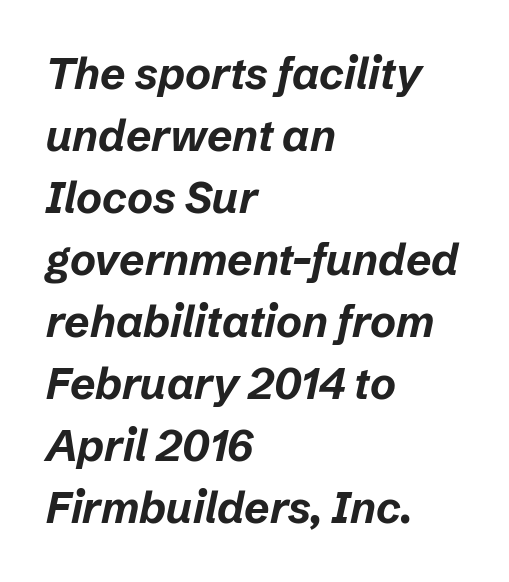
Horizontal bands of white between lines are of average thickness. The glyphs look as if they've been sheared to an angle. Decoration check: the copy has no underline. Caption: multi-line text, flush left, ragged right. You could not count columns in this text — the font is proportionally spaced.
